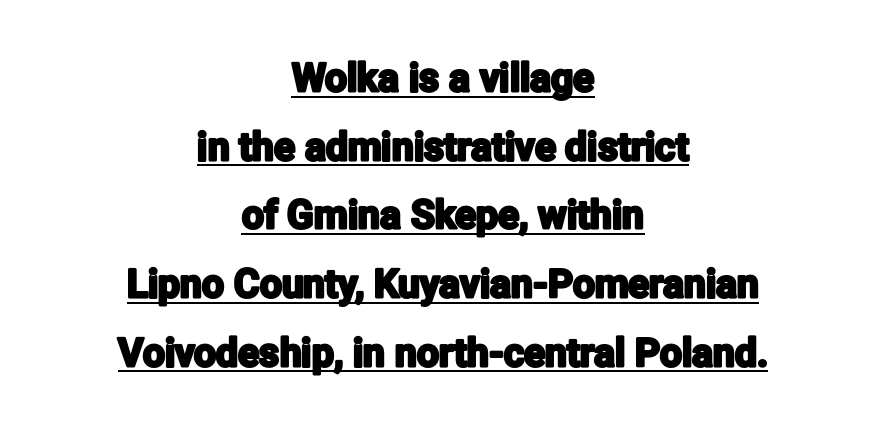
Q: Is the text italic (slanted)? A: No, it is upright.
Q: Is the typeface a serif or a sans-serif typeface? A: Sans-serif.
Q: Is the text underlined? A: Yes.
Q: How is the paragraph aligned? A: Centered.
Q: Is the spacing between letters normal or unusually wide? A: Normal.
Q: Width (condensed, normal, or wide)? A: Condensed.
Q: Stroke contrast? A: Low.
Q: x-height? A: Medium.
Q: Monospaced? A: No.
